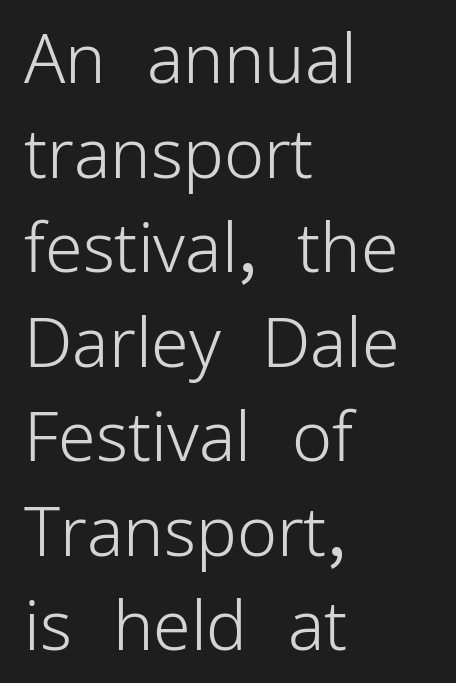
The text block is weighted toward the left margin, trailing off unevenly rightward. You could call the tracking neutral — neither tight nor loose. Characters remain perfectly vertical along every line. Evenly set lines give the paragraph a standard silhouette. This sample uses a sans-serif face. Type without underlining.
